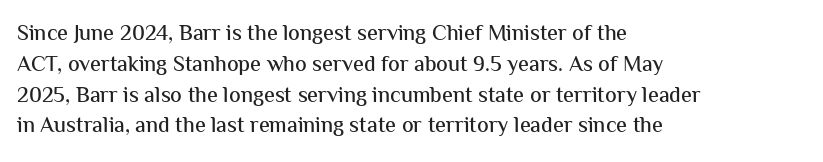
The image shows 22 px text type, upright; set left-aligned, normal line spacing (1.4x), normal letter spacing, not underlined.
